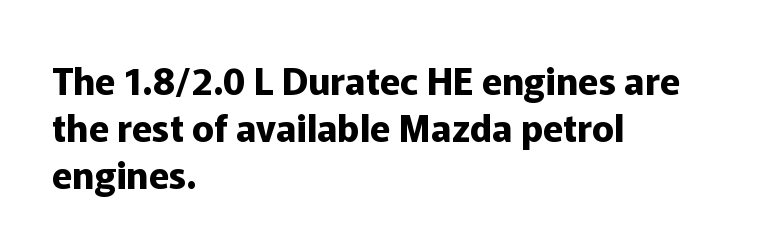
The image shows 37 px bold sans-serif type, upright; set left-aligned, normal line spacing (1.27x), normal letter spacing, not underlined; low stroke contrast and a medium x-height.
